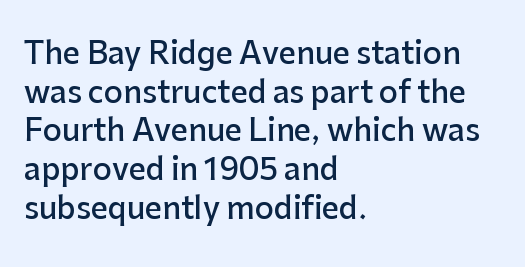
{"serif": "no", "italic": "no", "bold": "semi", "weight": "semibold", "width": "normal", "stroke_contrast": "low", "x_height": "medium", "monospaced": "no", "underline": "no", "align": "left", "line_spacing": "normal", "line_spacing_ratio": 1.29, "letter_spacing": "normal", "letter_spacing_em": 0.0, "glyph_px": 30}
